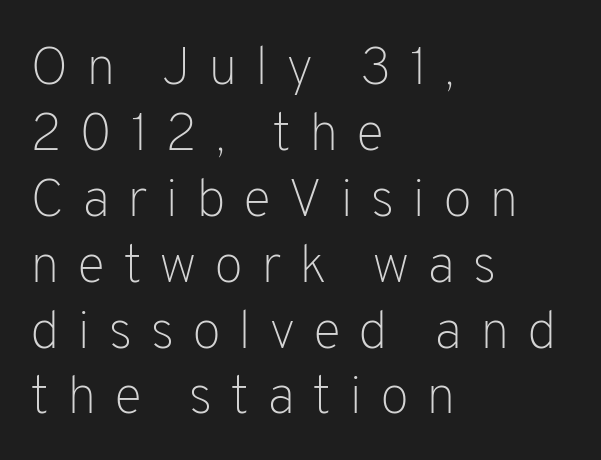
{"serif": "no", "italic": "no", "bold": "no", "weight": "light", "width": "normal", "stroke_contrast": "low", "x_height": "medium", "monospaced": "no", "underline": "no", "align": "left", "line_spacing_ratio": 1.22, "letter_spacing": "wide", "letter_spacing_em": 0.32, "glyph_px": 54}
